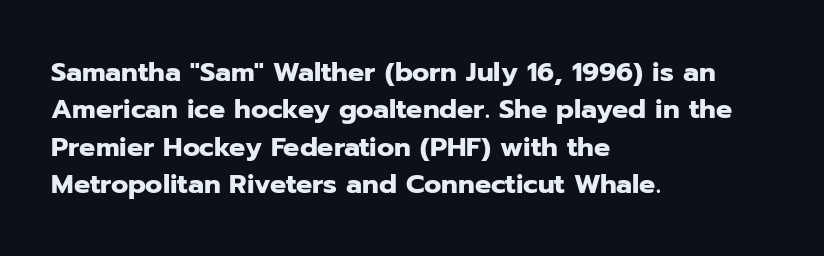
The image shows 27 px bold type, upright; set left-aligned, normal line spacing (1.38x), normal letter spacing, not underlined.
